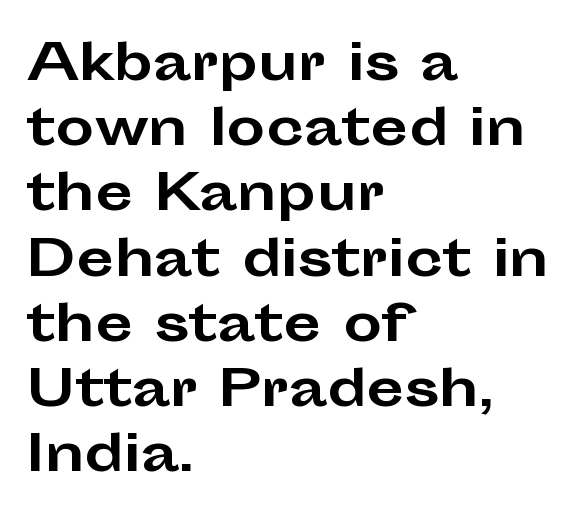
What kind of face is this? One without serifs — a sans. Horizontally, the lines are justified to the leading edge only. You could not count columns in this text — the font is proportionally spaced. Does extra space separate the letters? No, they use regular spacing. Rule under the text: the space is simply empty.
